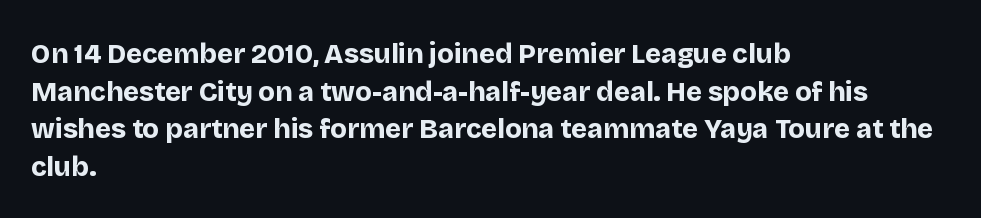
Its strokes are broad and dark, the hallmark of bold type. The letterforms sit shoulder to shoulder at normal distance. Horizontal alignment here is leftward, the default for most running prose. Each new line begins a customary step beneath the previous one. Has an underline been added? It has not. Characters remain perfectly vertical along every line.
